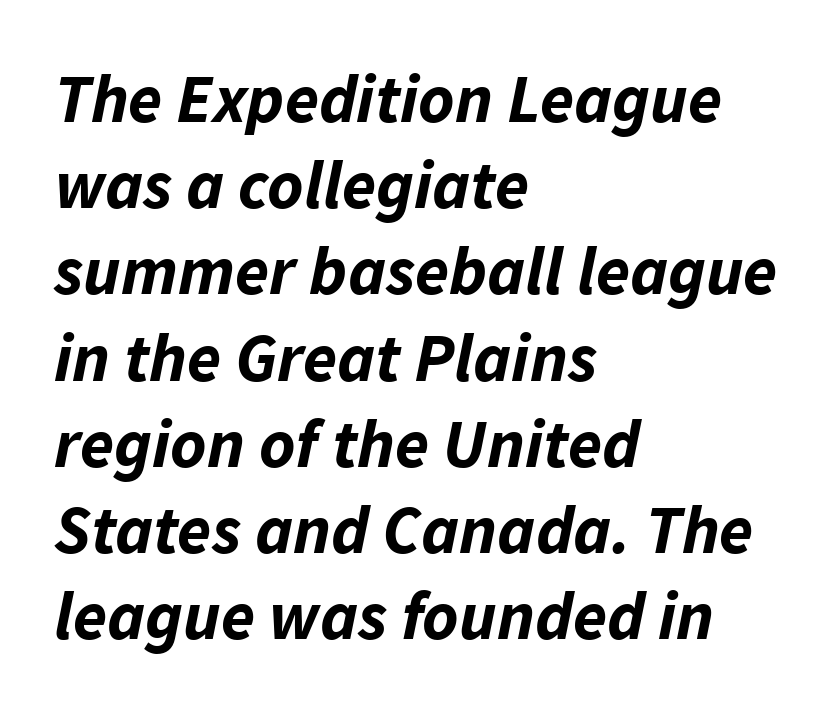
{"italic": "yes", "lean": "right", "slant_degrees": 11, "bold": "yes", "weight": "bold", "width": "normal", "stroke_contrast": "low", "x_height": "medium", "monospaced": "no", "underline": "no", "align": "left", "line_spacing": "normal", "line_spacing_ratio": 1.25, "letter_spacing": "normal", "letter_spacing_em": 0.0, "glyph_px": 69}
